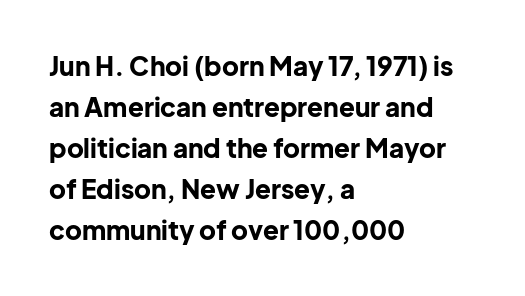
The image shows 26 px bold type, upright; set left-aligned, normal line spacing (1.58x), normal letter spacing, not underlined.
